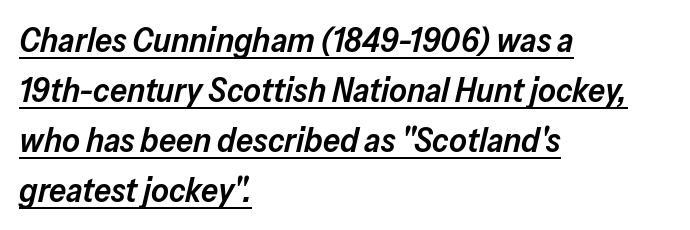
The image shows 34 px semibold type, italic (leaning right); set left-aligned, normal line spacing (1.47x), normal letter spacing, underlined; low stroke contrast and a medium x-height.
